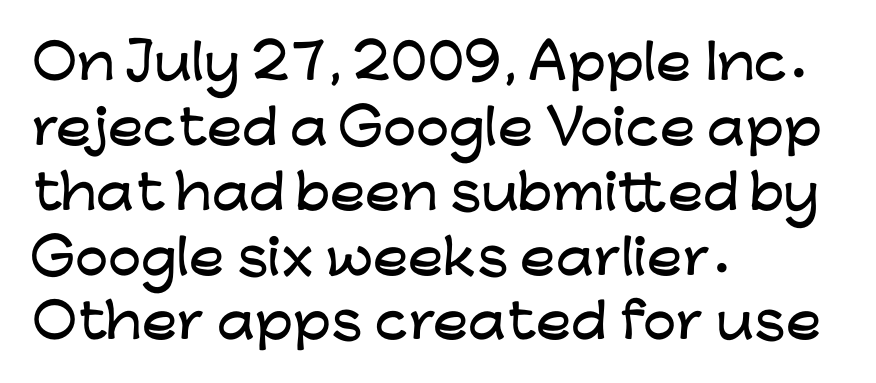
Q: Is the text italic (slanted)? A: No, it is upright.
Q: Is the typeface a serif or a sans-serif typeface? A: Sans-serif.
Q: Is the text underlined? A: No.
Q: How is the paragraph aligned? A: Left-aligned.
Q: Is the spacing between letters normal or unusually wide? A: Normal.
Q: Is the spacing between lines tight, normal or loose? A: Normal.
Q: Width (condensed, normal, or wide)? A: Wide.
Q: Stroke contrast? A: Low.
Q: x-height? A: Medium.
Q: Monospaced? A: No.
